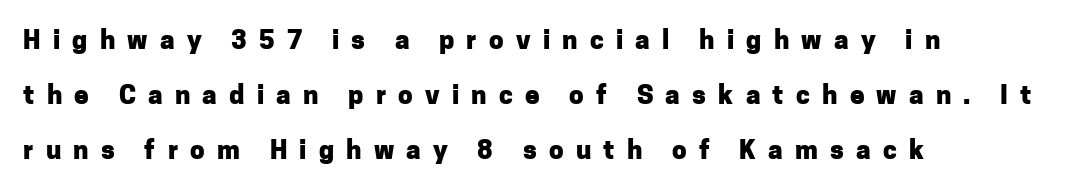
Q: Is the text bold? A: Yes.
Q: Is the text italic (slanted)? A: No, it is upright.
Q: Is the text underlined? A: No.
Q: How is the paragraph aligned? A: Left-aligned.
Q: Is the spacing between letters normal or unusually wide? A: Unusually wide.
Q: Is the spacing between lines tight, normal or loose? A: Loose.
